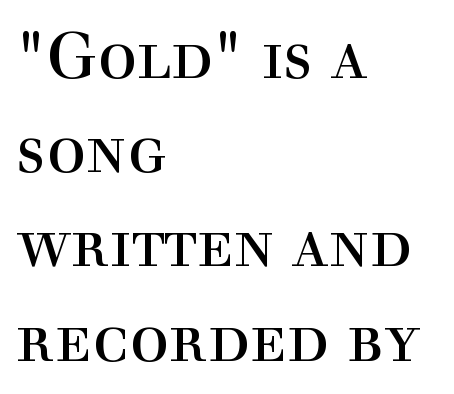
The image shows 65 px regular-weight serif type, upright; set left-aligned, normal line spacing (1.45x), normal letter spacing, not underlined; a medium x-height.
